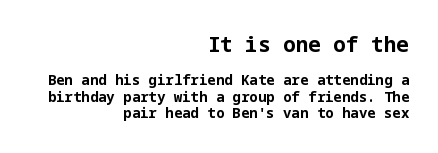
The image shows 21 px bold type, upright; set right-aligned, line spacing 1.17x, normal letter spacing, not underlined; the first (top) block is 1.5x larger.
